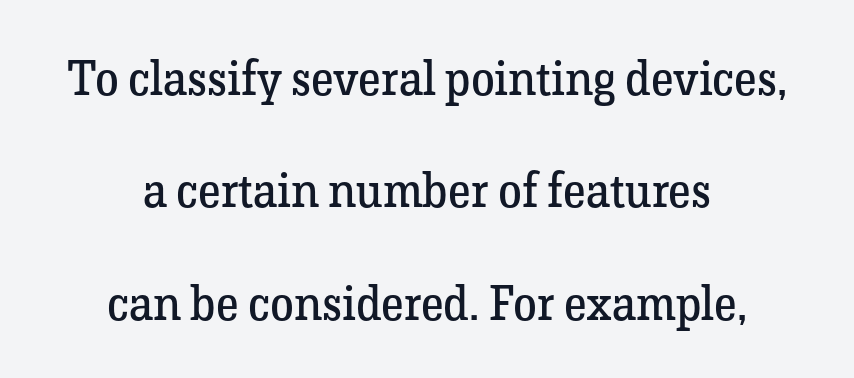
Q: Is the text bold? A: No.
Q: Is the text italic (slanted)? A: No, it is upright.
Q: Is the typeface a serif or a sans-serif typeface? A: Serif.
Q: Is the text underlined? A: No.
Q: How is the paragraph aligned? A: Centered.
Q: Is the spacing between letters normal or unusually wide? A: Normal.
Q: Is the spacing between lines tight, normal or loose? A: Loose.
Q: Width (condensed, normal, or wide)? A: Normal.
Q: Stroke contrast? A: Low.
Q: x-height? A: Medium.
Q: Monospaced? A: No.
